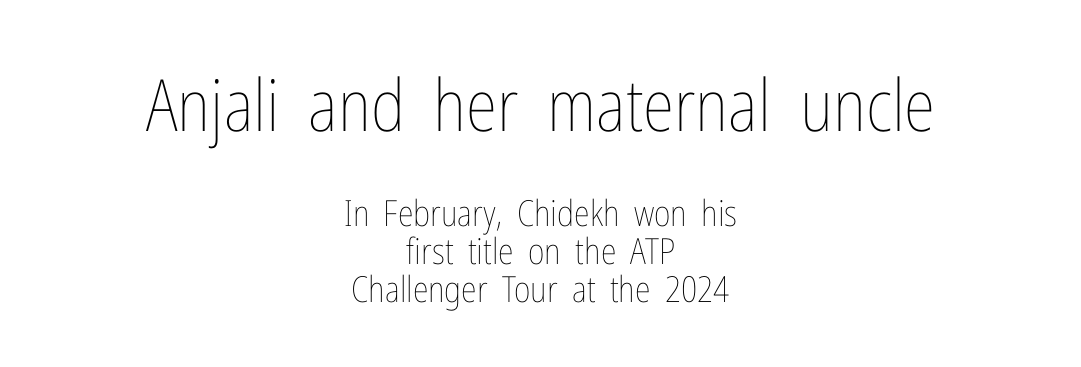
The image shows 72 px thin, condensed type, upright; set centered, tight line spacing (1.05x), normal letter spacing, not underlined; the first (top) block is 2.0x larger; low stroke contrast and a medium x-height.
